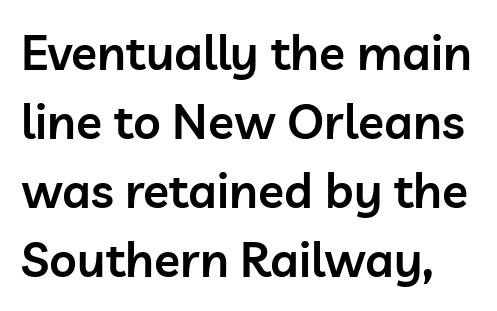
Q: Is the text bold? A: Semi-bold.
Q: Is the text italic (slanted)? A: No, it is upright.
Q: Is the typeface a serif or a sans-serif typeface? A: Sans-serif.
Q: Is the text underlined? A: No.
Q: Is the spacing between letters normal or unusually wide? A: Normal.
Q: Is the spacing between lines tight, normal or loose? A: Normal.
Q: Width (condensed, normal, or wide)? A: Normal.
Q: Stroke contrast? A: Low.
Q: x-height? A: Medium.
Q: Monospaced? A: No.
